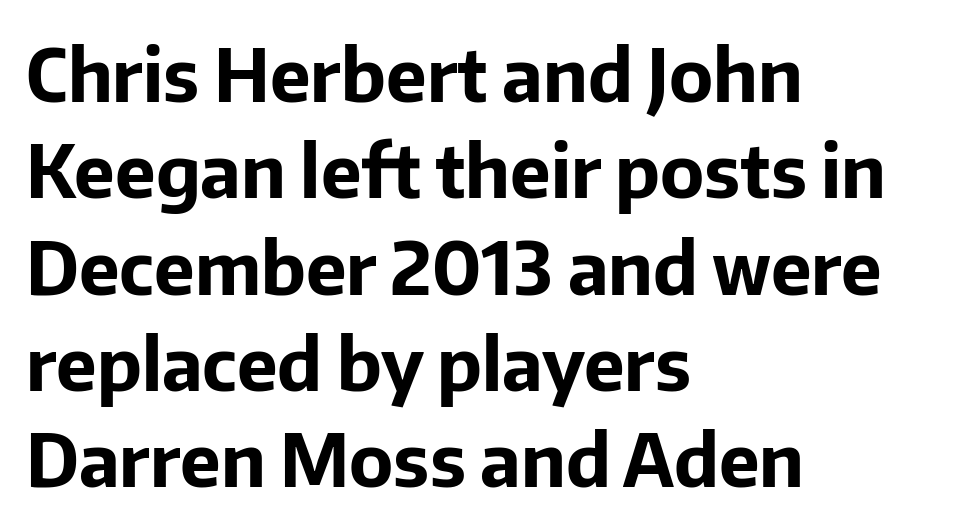
The image shows 73 px bold sans-serif type, upright; set left-aligned, normal line spacing (1.32x), normal letter spacing, not underlined; low stroke contrast and a medium x-height.
